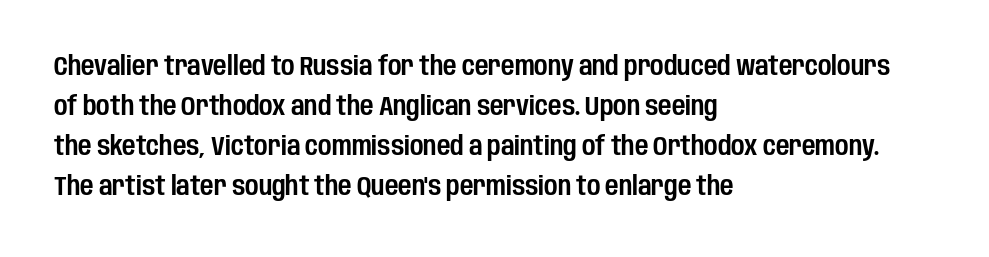
Q: Is the text italic (slanted)? A: No, it is upright.
Q: Is the text underlined? A: No.
Q: How is the paragraph aligned? A: Left-aligned.
Q: Is the spacing between letters normal or unusually wide? A: Normal.
Q: Is the spacing between lines tight, normal or loose? A: Normal.
